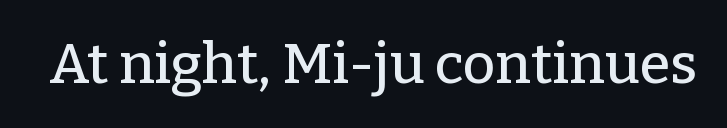
{"serif": "yes", "italic": "no", "width": "normal", "stroke_contrast": "low", "x_height": "medium", "monospaced": "no", "underline": "no", "letter_spacing": "normal", "letter_spacing_em": 0.0, "glyph_px": 56}
